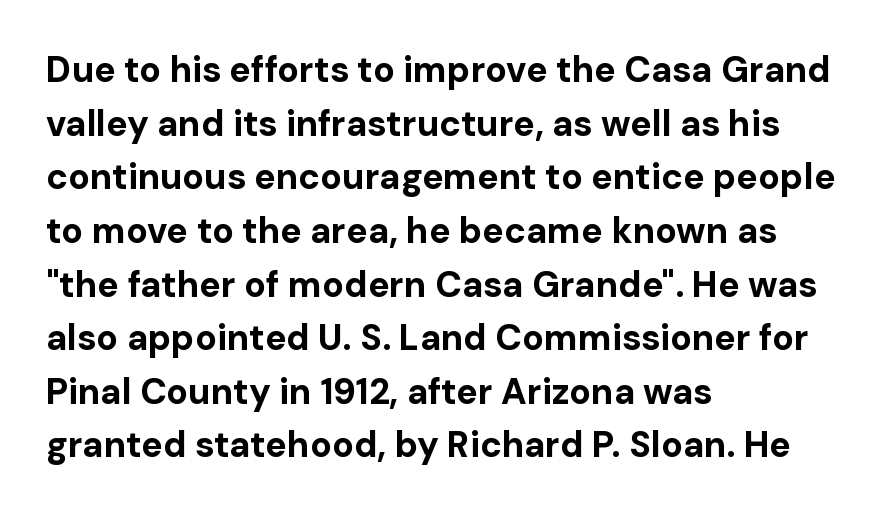
Q: Is the text bold? A: Yes.
Q: Is the text italic (slanted)? A: No, it is upright.
Q: Is the typeface a serif or a sans-serif typeface? A: Sans-serif.
Q: Is the text underlined? A: No.
Q: How is the paragraph aligned? A: Left-aligned.
Q: Is the spacing between letters normal or unusually wide? A: Normal.
Q: Is the spacing between lines tight, normal or loose? A: Normal.
Q: Width (condensed, normal, or wide)? A: Normal.
Q: Stroke contrast? A: Low.
Q: x-height? A: Medium.
Q: Monospaced? A: No.
